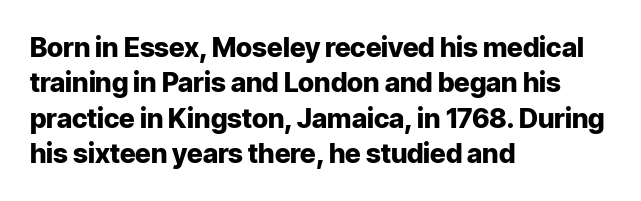
{"italic": "no", "bold": "yes", "underline": "no", "align": "left", "line_spacing": "normal", "line_spacing_ratio": 1.31, "letter_spacing": "normal", "letter_spacing_em": 0.0, "glyph_px": 27}
